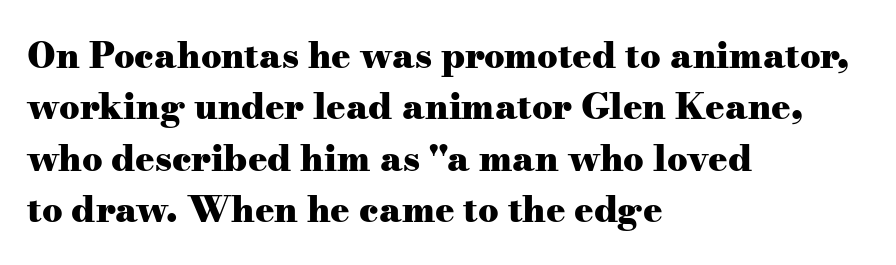
Q: Is the text bold? A: Yes.
Q: Is the text italic (slanted)? A: No, it is upright.
Q: Is the typeface a serif or a sans-serif typeface? A: Serif.
Q: Is the text underlined? A: No.
Q: How is the paragraph aligned? A: Left-aligned.
Q: Is the spacing between letters normal or unusually wide? A: Normal.
Q: Is the spacing between lines tight, normal or loose? A: Normal.
Q: Width (condensed, normal, or wide)? A: Wide.
Q: Stroke contrast? A: Medium.
Q: x-height? A: Small.
Q: Monospaced? A: No.
